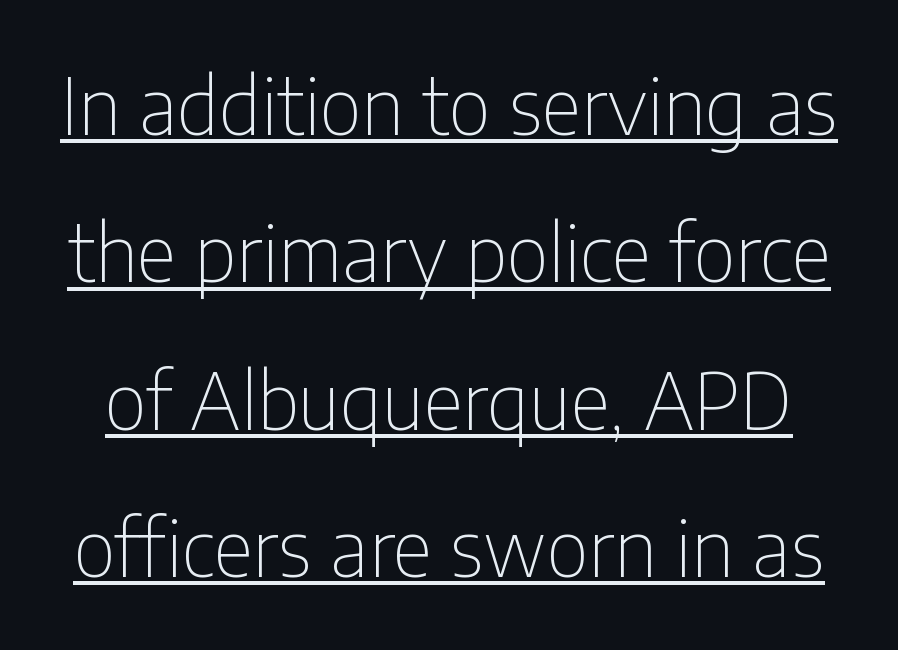
Here the glyphs are tracked normally, forming tight word shapes. A continuous stroke trails under the words, as in a hyperlink. Quick note: not italic, upright. Think standard paragraph weight, or any step lighter than that.
